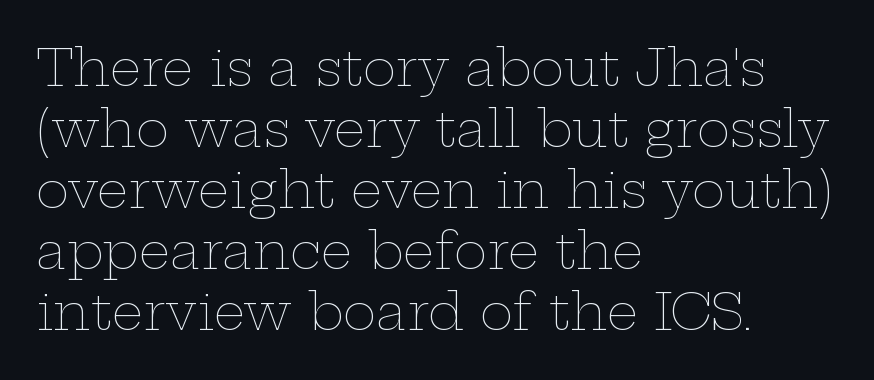
{"italic": "no", "bold": "no", "weight": "thin", "width": "wide", "stroke_contrast": "low", "x_height": "medium", "monospaced": "no", "underline": "no", "align": "left", "line_spacing_ratio": 1.22, "letter_spacing": "normal", "letter_spacing_em": 0.0, "glyph_px": 50}
